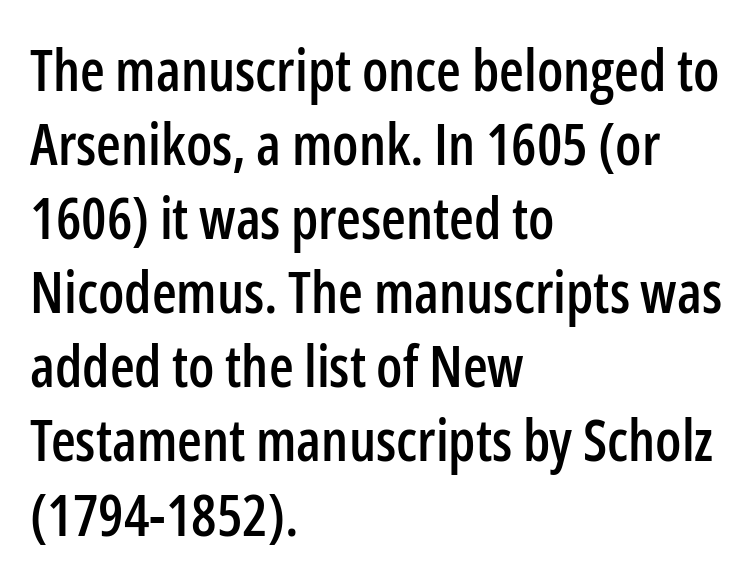
Q: Is the text italic (slanted)? A: No, it is upright.
Q: Is the typeface a serif or a sans-serif typeface? A: Sans-serif.
Q: Is the text underlined? A: No.
Q: How is the paragraph aligned? A: Left-aligned.
Q: Is the spacing between letters normal or unusually wide? A: Normal.
Q: Is the spacing between lines tight, normal or loose? A: Normal.
Q: Width (condensed, normal, or wide)? A: Condensed.
Q: Stroke contrast? A: Low.
Q: x-height? A: Medium.
Q: Monospaced? A: No.
